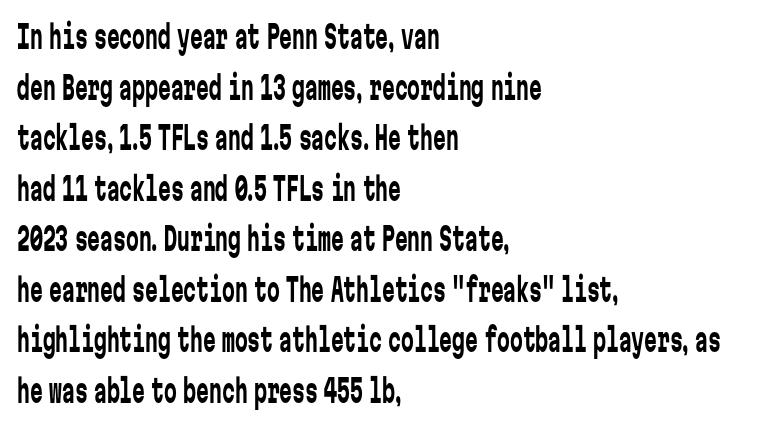
Typeset ragged right — the left edge is the straight one. Notice how the stems are strictly vertical — no italics here. The face looks like a standard text weight, possibly lighter. Spacing between characters is what you'd get straight out of the box. No word sits above an underline. The passage shown is typeset with a sans-serif family.
